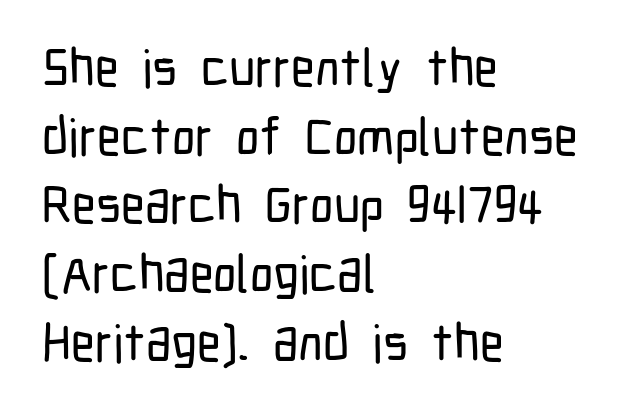
{"serif": "no", "italic": "no", "width": "condensed", "stroke_contrast": "low", "x_height": "medium", "monospaced": "no", "underline": "no", "align": "left", "line_spacing": "normal", "line_spacing_ratio": 1.32, "letter_spacing": "normal", "letter_spacing_em": 0.0, "glyph_px": 52}
